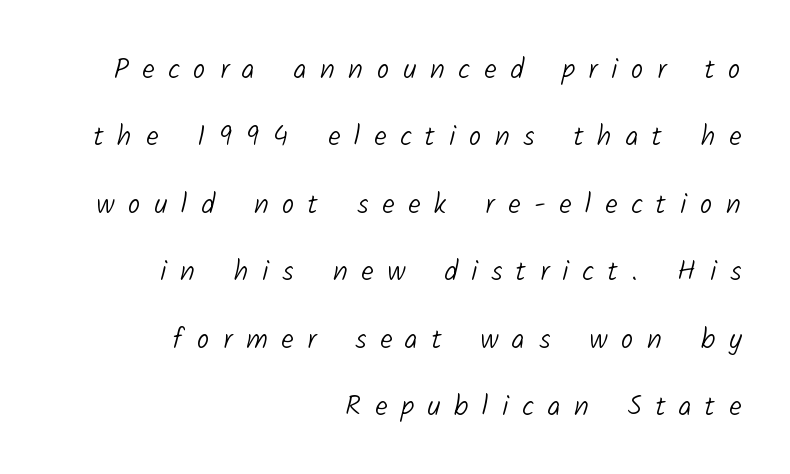
Q: Is the text bold? A: No.
Q: Is the typeface a serif or a sans-serif typeface? A: Sans-serif.
Q: Is the text underlined? A: No.
Q: How is the paragraph aligned? A: Right-aligned.
Q: Is the spacing between letters normal or unusually wide? A: Unusually wide.
Q: Is the spacing between lines tight, normal or loose? A: Loose.
Q: Width (condensed, normal, or wide)? A: Normal.
Q: Stroke contrast? A: Low.
Q: x-height? A: Medium.
Q: Monospaced? A: No.
